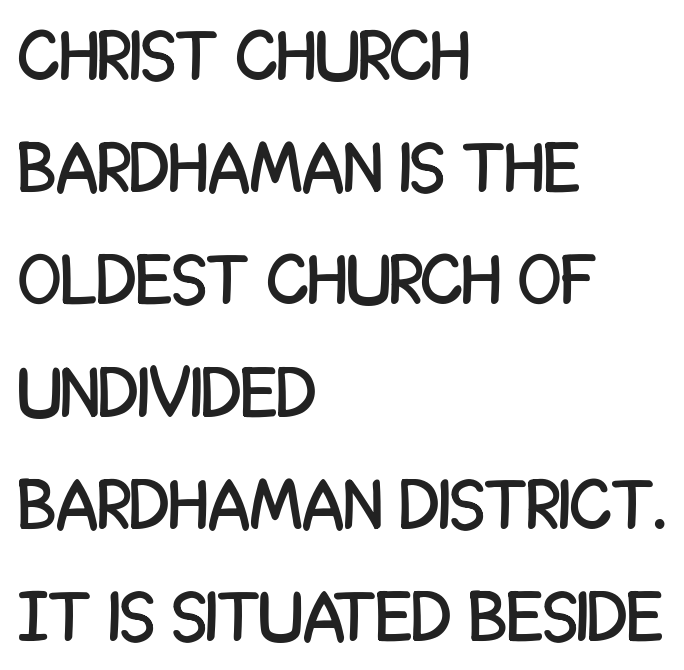
Q: Is the text italic (slanted)? A: No, it is upright.
Q: Is the typeface a serif or a sans-serif typeface? A: Sans-serif.
Q: Is the text underlined? A: No.
Q: How is the paragraph aligned? A: Left-aligned.
Q: Is the spacing between letters normal or unusually wide? A: Normal.
Q: Is the spacing between lines tight, normal or loose? A: Normal.
Q: Width (condensed, normal, or wide)? A: Condensed.
Q: Stroke contrast? A: Low.
Q: x-height? A: Large.
Q: Monospaced? A: No.
